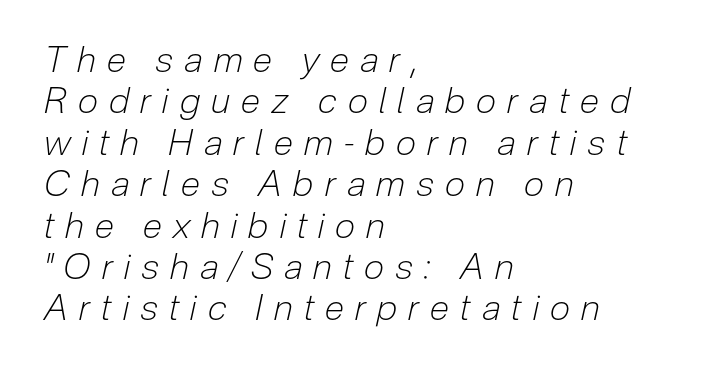
{"italic": "yes", "lean": "right", "slant_degrees": 12, "bold": "no", "weight": "light", "width": "condensed", "stroke_contrast": "low", "x_height": "medium", "monospaced": "no", "underline": "no", "align": "left", "line_spacing": "tight", "line_spacing_ratio": 1.15, "letter_spacing": "wide", "letter_spacing_em": 0.31, "glyph_px": 36}
